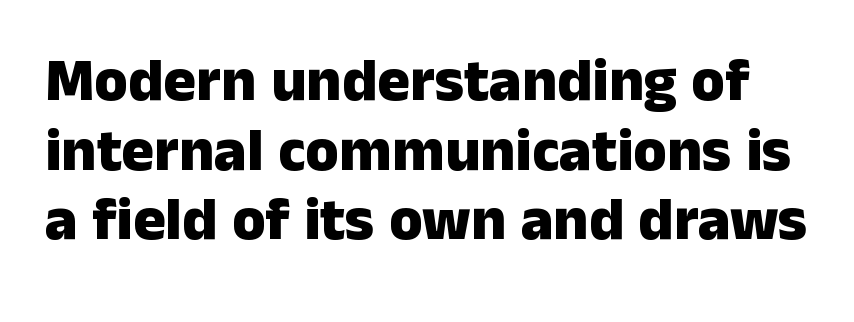
Q: Is the text bold? A: Yes.
Q: Is the text italic (slanted)? A: No, it is upright.
Q: Is the typeface a serif or a sans-serif typeface? A: Sans-serif.
Q: Is the text underlined? A: No.
Q: Is the spacing between letters normal or unusually wide? A: Normal.
Q: Is the spacing between lines tight, normal or loose? A: Tight.
Q: Width (condensed, normal, or wide)? A: Normal.
Q: Stroke contrast? A: Low.
Q: x-height? A: Medium.
Q: Monospaced? A: No.
